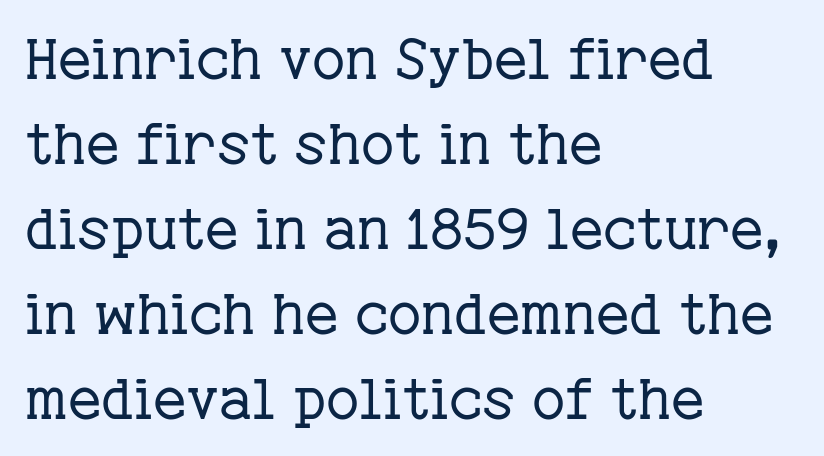
Q: Is the text bold? A: No.
Q: Is the text italic (slanted)? A: No, it is upright.
Q: Is the typeface a serif or a sans-serif typeface? A: Serif.
Q: Is the text underlined? A: No.
Q: How is the paragraph aligned? A: Left-aligned.
Q: Is the spacing between letters normal or unusually wide? A: Normal.
Q: Is the spacing between lines tight, normal or loose? A: Normal.
Q: Width (condensed, normal, or wide)? A: Normal.
Q: Stroke contrast? A: Low.
Q: x-height? A: Medium.
Q: Monospaced? A: No.
